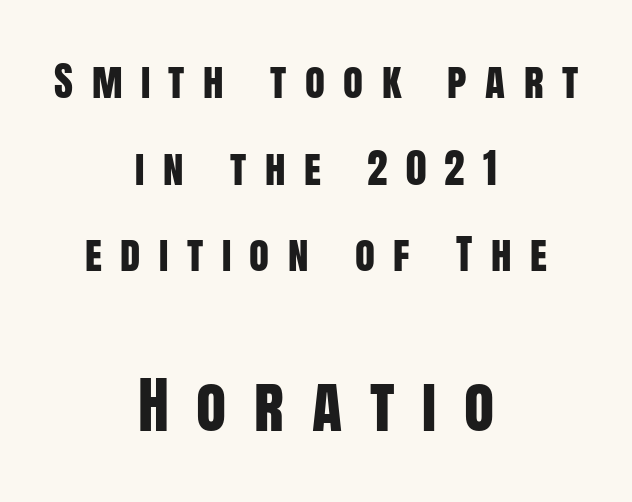
The image shows 62 px condensed sans-serif type, upright; set centered, loose line spacing (2.11x), unusually wide letter spacing (+0.45 em), not underlined; the second (bottom) block is 1.51x larger; low stroke contrast and a large x-height.
